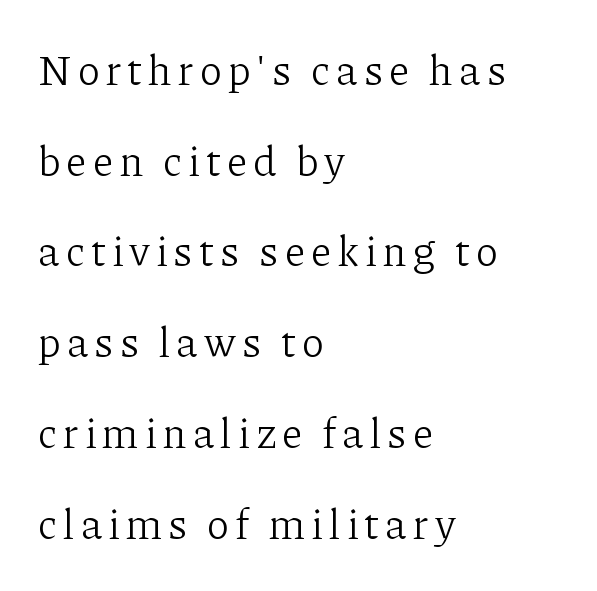
The image shows 42 px light serif type, upright; set left-aligned, loose line spacing (2.16x), not underlined; low stroke contrast and a medium x-height.
